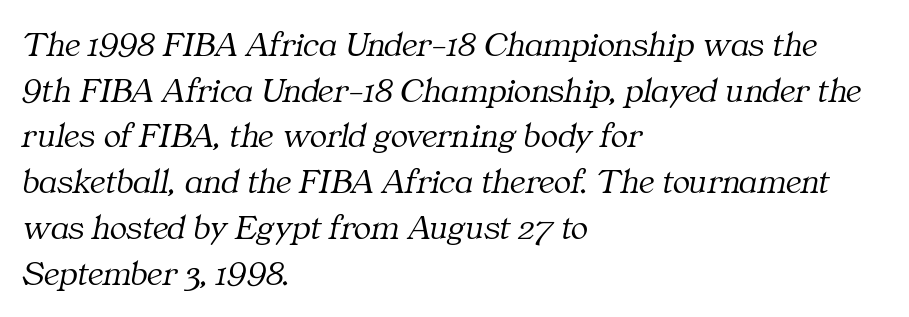
Typographically, this falls in the serif category. These glyphs show unthickened strokes, regular width or finer. This sample has the flowing, uneven cadence of proportional lettering. The rendering applies a slant to the glyphs.
